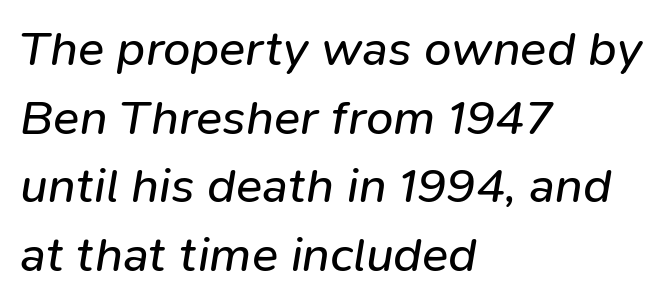
The image shows 49 px regular-weight type, italic (leaning right); set left-aligned, normal line spacing (1.4x), normal letter spacing, not underlined; low stroke contrast and a medium x-height.
